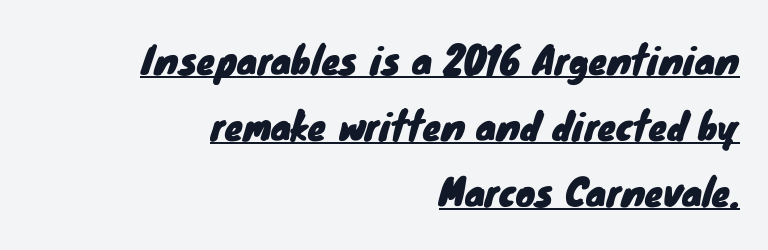
The image shows 37 px sans-serif type; set right-aligned, line spacing 1.79x, normal letter spacing, underlined; low stroke contrast and a small x-height.
